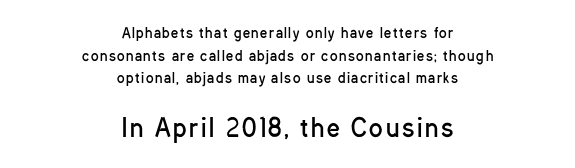
Counters stay open thanks to moderate or lighter strokes. The lines in this sample share a center point and differ in where they start and stop. These lines were composed using upright roman letters. These two chunks differ in scale, with the bottom chunk taking the larger measure. The rendering uses a moderate line-height, typical for paragraphs. Each row of text sits above clean, open space.
